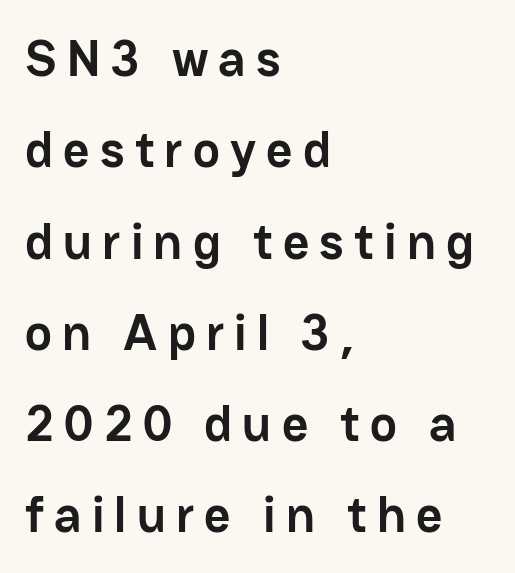
{"serif": "no", "italic": "no", "bold": "yes", "weight": "semibold", "width": "normal", "stroke_contrast": "low", "x_height": "medium", "monospaced": "no", "underline": "no", "align": "left", "line_spacing_ratio": 1.79, "letter_spacing": "wide", "letter_spacing_em": 0.2, "glyph_px": 51}
